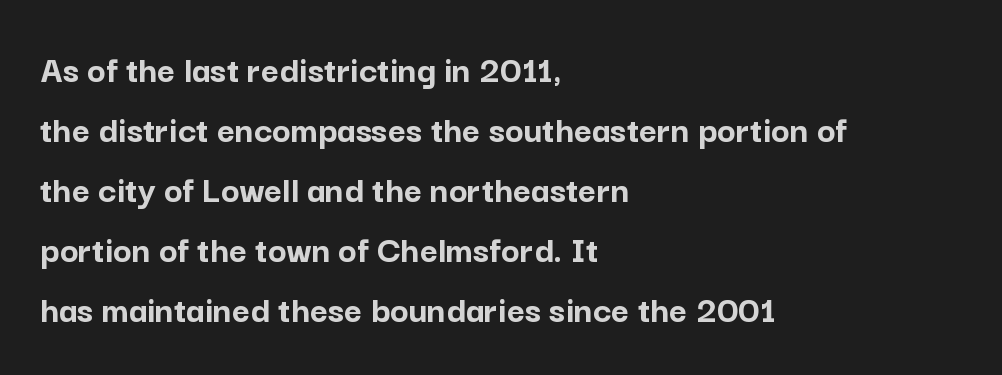
Q: Is the text bold? A: Yes.
Q: Is the text italic (slanted)? A: No, it is upright.
Q: Is the typeface a serif or a sans-serif typeface? A: Sans-serif.
Q: Is the text underlined? A: No.
Q: How is the paragraph aligned? A: Left-aligned.
Q: Is the spacing between letters normal or unusually wide? A: Normal.
Q: Is the spacing between lines tight, normal or loose? A: Normal.
Q: Width (condensed, normal, or wide)? A: Normal.
Q: Stroke contrast? A: Low.
Q: x-height? A: Medium.
Q: Monospaced? A: No.
